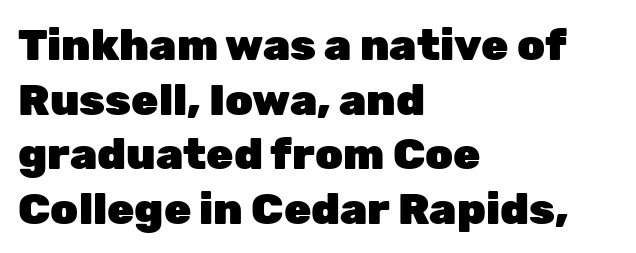
{"serif": "no", "italic": "no", "bold": "yes", "weight": "heavy", "width": "normal", "stroke_contrast": "low", "x_height": "medium", "monospaced": "no", "underline": "no", "align": "left", "line_spacing_ratio": 1.24, "letter_spacing": "normal", "letter_spacing_em": 0.0, "glyph_px": 44}
